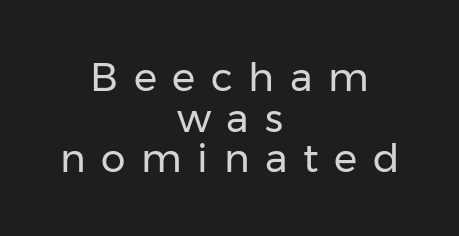
The image shows 39 px regular-weight sans-serif type, upright; set centered, tight line spacing (1.04x), unusually wide letter spacing (+0.4 em), not underlined; low stroke contrast and a medium x-height.
